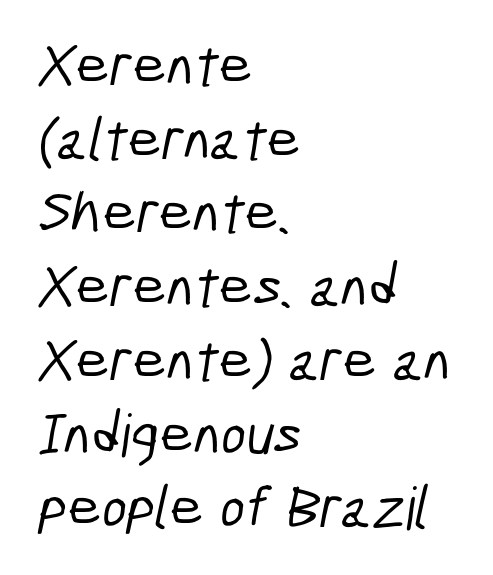
The letters sit at their default tracking, neither squeezed nor spread. The words here are not underlined. Horizontally, the lines are justified to the leading edge only. You could not count columns in this text — the font is proportionally spaced. The font family rendered here belongs to the sans-serif group. Whoever set this chose a conventional vertical rhythm.
